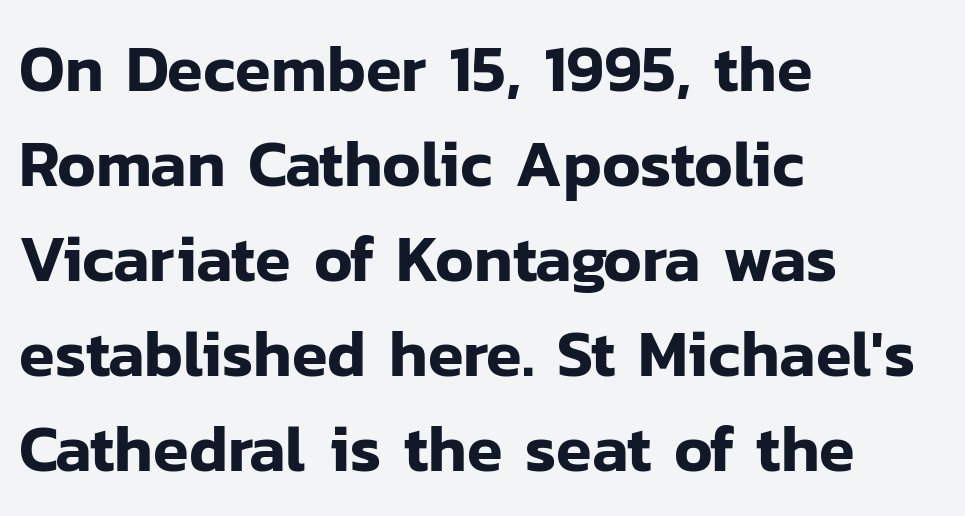
{"serif": "no", "italic": "no", "width": "normal", "stroke_contrast": "low", "x_height": "medium", "monospaced": "no", "underline": "no", "align": "left", "line_spacing": "normal", "line_spacing_ratio": 1.46, "letter_spacing": "normal", "letter_spacing_em": 0.0, "glyph_px": 65}
